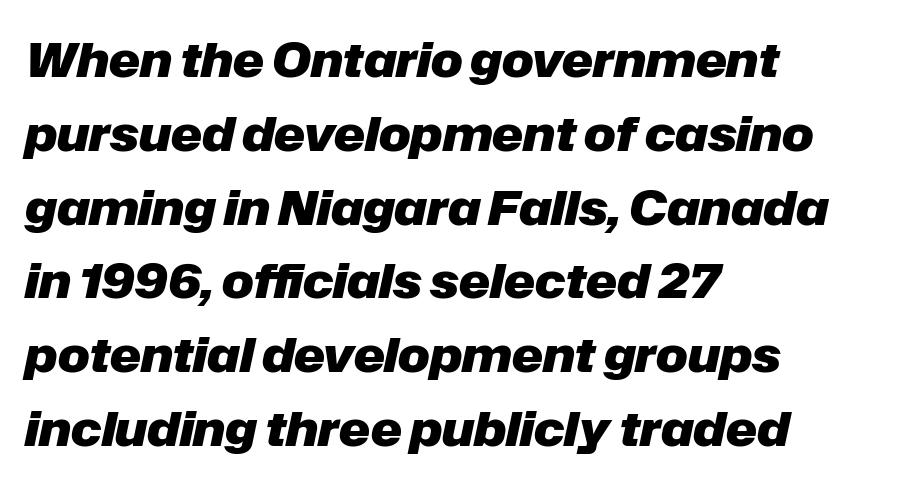
Q: Is the text bold? A: Yes.
Q: Is the text italic (slanted)? A: Yes, it leans right by about 12 degrees.
Q: Is the text underlined? A: No.
Q: How is the paragraph aligned? A: Left-aligned.
Q: Is the spacing between letters normal or unusually wide? A: Normal.
Q: Is the spacing between lines tight, normal or loose? A: Normal.
Q: Width (condensed, normal, or wide)? A: Normal.
Q: Stroke contrast? A: Low.
Q: x-height? A: Medium.
Q: Monospaced? A: No.
